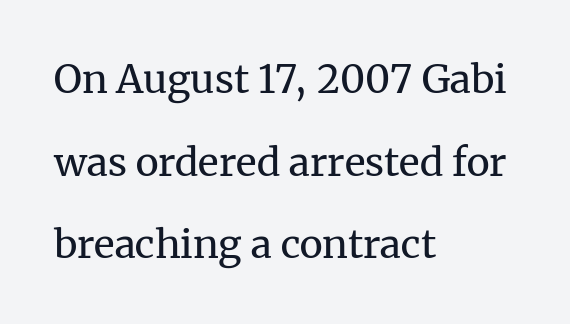
Summary of vertical rhythm: relaxed, with wide interline spacing. The specimen omits any rule beneath the text block's lines. These lines are composed in type with serifs. Think of a printed novel: that variable character pitch is what you see here. Does the lettering tilt? It doesn't — this is upright.
